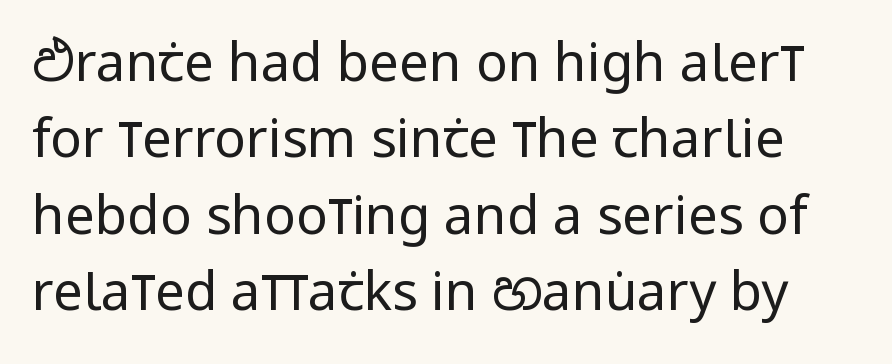
{"serif": "no", "italic": "no", "bold": "no", "weight": "regular", "width": "condensed", "stroke_contrast": "low", "x_height": "large", "monospaced": "no", "underline": "no", "line_spacing": "normal", "line_spacing_ratio": 1.44, "letter_spacing": "normal", "letter_spacing_em": 0.0, "glyph_px": 53}
